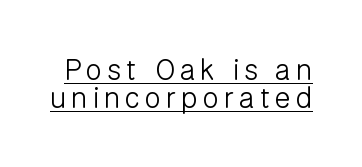
Q: Is the text bold? A: No.
Q: Is the text italic (slanted)? A: No, it is upright.
Q: Is the typeface a serif or a sans-serif typeface? A: Sans-serif.
Q: Is the text underlined? A: Yes.
Q: Is the spacing between lines tight, normal or loose? A: Tight.
Q: Width (condensed, normal, or wide)? A: Normal.
Q: Stroke contrast? A: Low.
Q: x-height? A: Medium.
Q: Monospaced? A: No.
